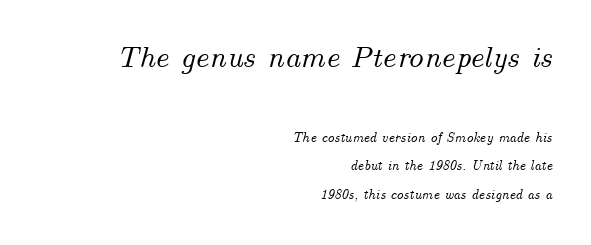
Q: Is the text italic (slanted)? A: Yes, it leans right by about 14 degrees.
Q: Is the text underlined? A: No.
Q: How is the paragraph aligned? A: Right-aligned.
Q: Is the spacing between letters normal or unusually wide? A: Normal.
Q: Is the spacing between lines tight, normal or loose? A: Loose.
Q: Which block of text is set in a larger size, the first (top) or the second (bottom)? A: The first (top) one.
Q: Width (condensed, normal, or wide)? A: Normal.
Q: Stroke contrast? A: Medium.
Q: x-height? A: Small.
Q: Monospaced? A: No.
